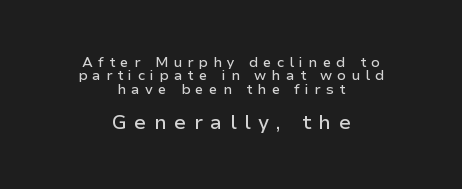
The image shows 20 px text type, upright; set centered, tight line spacing (0.95x), unusually wide letter spacing (+0.37 em), not underlined; the second (bottom) block is 1.43x larger.
